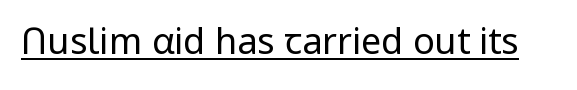
Looks like regular typesetting: each glyph gets only the width it needs. Unlike a traditional serif, this face leaves its strokes unadorned. Rendered with straight, roman letterforms. Underlining? Definitely there.
